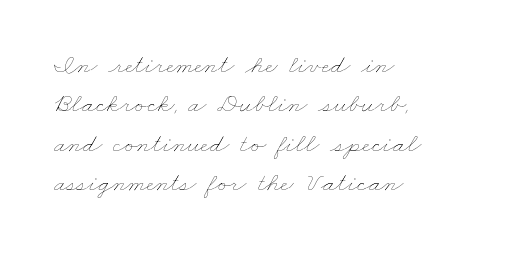
Q: Is the text bold? A: No.
Q: Is the text underlined? A: No.
Q: How is the paragraph aligned? A: Left-aligned.
Q: Is the spacing between letters normal or unusually wide? A: Normal.
Q: Is the spacing between lines tight, normal or loose? A: Normal.
